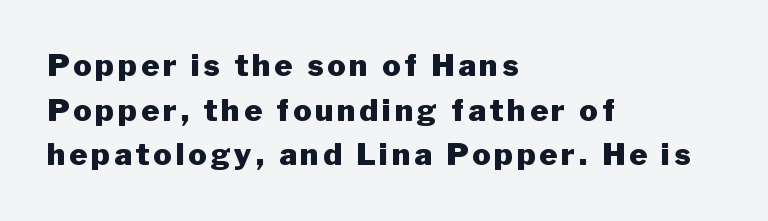
{"serif": "no", "italic": "no", "bold": "yes", "weight": "heavy", "width": "normal", "stroke_contrast": "low", "x_height": "medium", "monospaced": "no", "underline": "no", "align": "left", "line_spacing": "normal", "line_spacing_ratio": 1.49, "glyph_px": 30}
